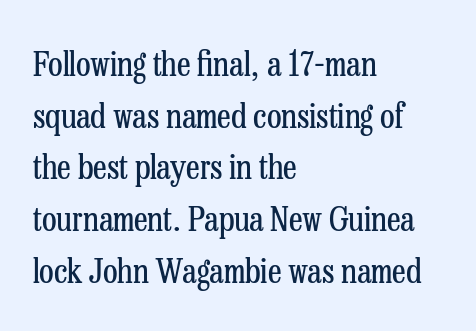
Do the characters align in a grid? No, the font is proportional. The line texture is even and compact thanks to regular tracking. The lettering holds an erect, upright posture throughout. The lines sit at an ordinary, default distance from one another. Is the block centered? No — it sits flush against the left margin. Stroke mass is kept to a normal reading level or below.
